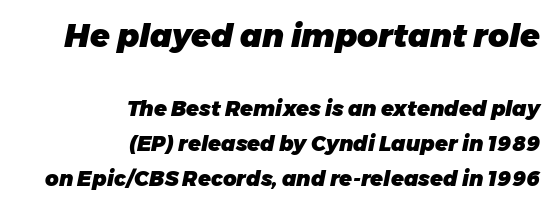
{"italic": "yes", "lean": "right", "slant_degrees": 11, "bold": "yes", "weight": "heavy", "width": "normal", "stroke_contrast": "low", "x_height": "medium", "monospaced": "no", "underline": "no", "align": "right", "line_spacing": "normal", "line_spacing_ratio": 1.67, "letter_spacing": "normal", "letter_spacing_em": 0.0, "larger_block": "first", "size_ratio": 1.52, "glyph_px": 32}
